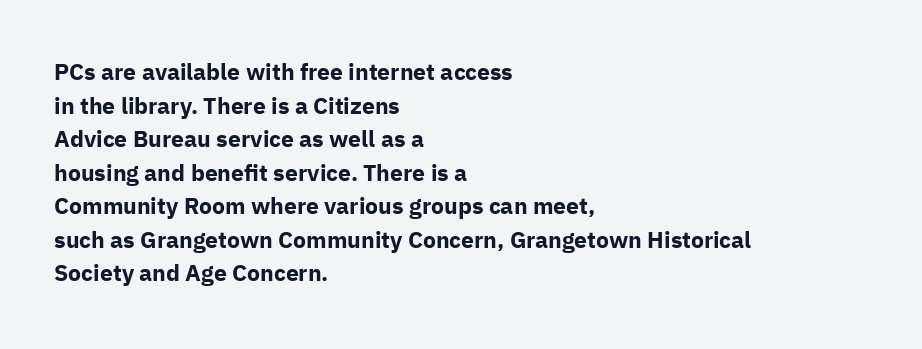
Each line starts at the same left margin while the right side varies. One glance says typical: line gaps are just what's usual. Nope, not italic — everything's standing straight. Plenty of ink on the page — the face is bold.
